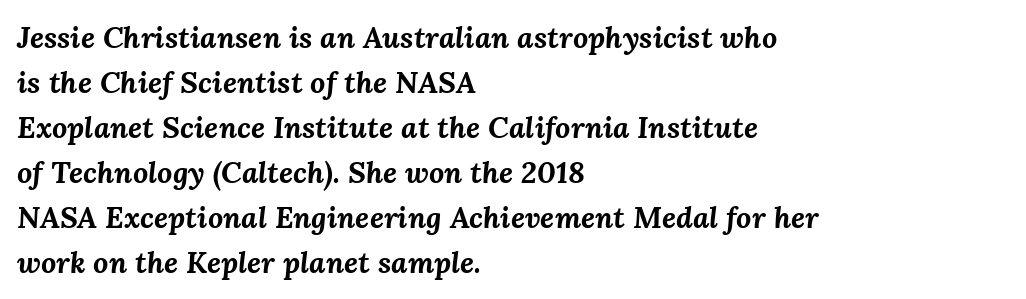
The image shows 30 px bold type, italic (leaning right); set left-aligned, normal line spacing (1.5x), normal letter spacing, not underlined; medium stroke contrast and a medium x-height.
